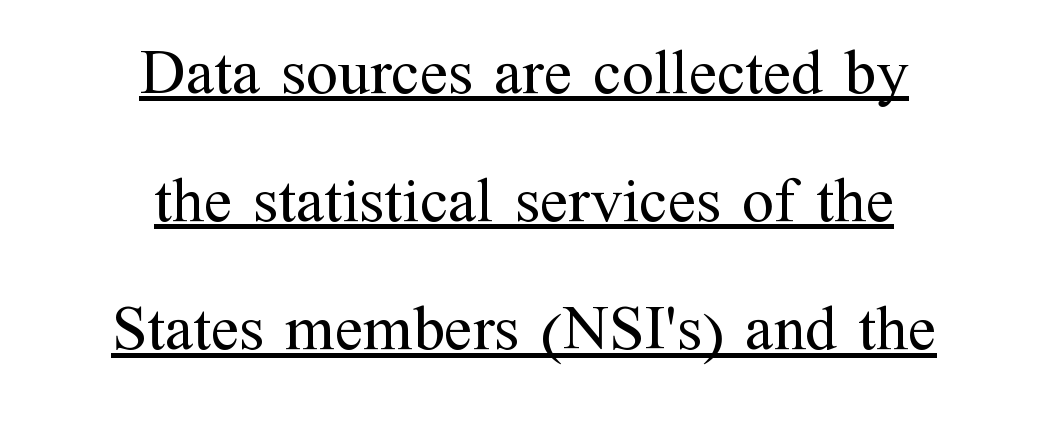
Counters stay open thanks to moderate or lighter strokes. The block of text is sparse from top to bottom, with ample space between rows. Is the block centered? Yes — each line is placed symmetrically about the middle. Think of a printed novel: that variable character pitch is what you see here. Caption: lettering with a line underneath. Note: serifs present on the glyphs.
